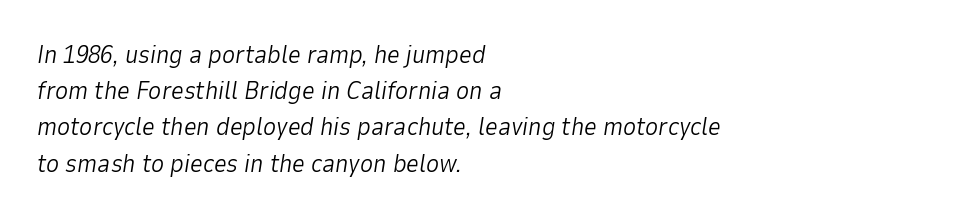
Q: Is the text bold? A: No.
Q: Is the text italic (slanted)? A: Yes, it leans right by about 9 degrees.
Q: Is the text underlined? A: No.
Q: How is the paragraph aligned? A: Left-aligned.
Q: Is the spacing between letters normal or unusually wide? A: Normal.
Q: Is the spacing between lines tight, normal or loose? A: Normal.
